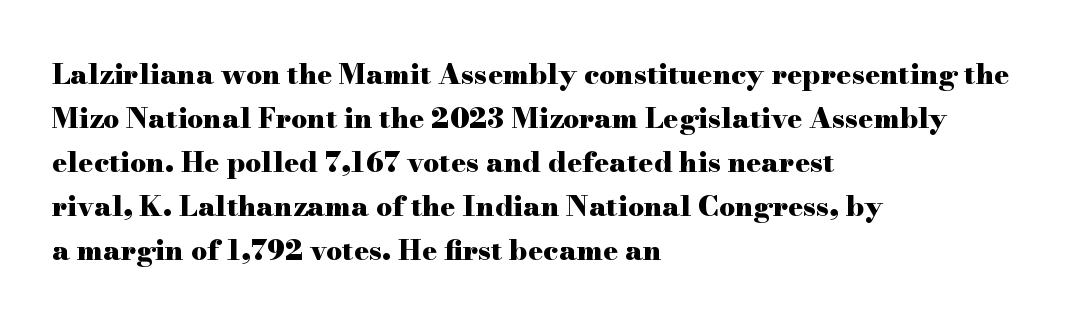
Check the space under the baseline: it is left empty. These lines were composed using upright roman letters. Inter-character spacing is left at the font's built-in metrics. Old-style or modern, the face here clearly has serifs. How would I describe the line gaps? Plain and ordinary. This sample is left-justified, so line endings fall wherever the words run out.
